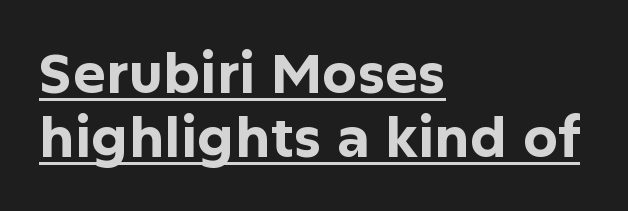
Q: Is the text bold? A: Yes.
Q: Is the text italic (slanted)? A: No, it is upright.
Q: Is the typeface a serif or a sans-serif typeface? A: Sans-serif.
Q: Is the text underlined? A: Yes.
Q: How is the paragraph aligned? A: Left-aligned.
Q: Is the spacing between letters normal or unusually wide? A: Normal.
Q: Width (condensed, normal, or wide)? A: Normal.
Q: Stroke contrast? A: Low.
Q: x-height? A: Medium.
Q: Monospaced? A: No.
